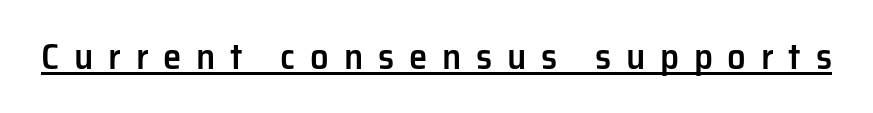
The image shows 37 px semibold sans-serif type, upright; set unusually wide letter spacing (+0.4 em), underlined; low stroke contrast and a medium x-height.
